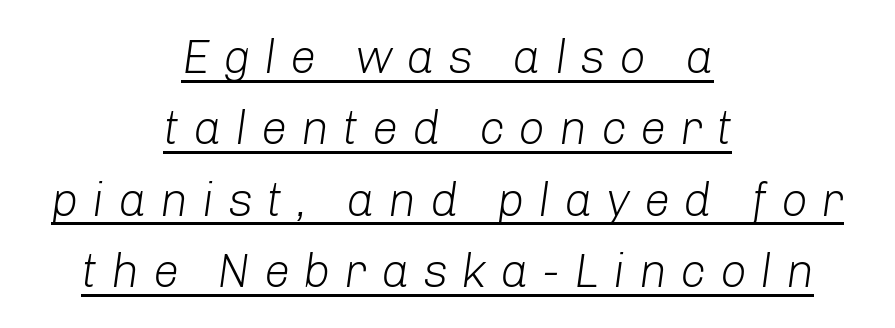
Q: Is the text bold? A: No.
Q: Is the text italic (slanted)? A: Yes, it leans right by about 8 degrees.
Q: Is the text underlined? A: Yes.
Q: How is the paragraph aligned? A: Centered.
Q: Is the spacing between letters normal or unusually wide? A: Unusually wide.
Q: Is the spacing between lines tight, normal or loose? A: Normal.
Q: Width (condensed, normal, or wide)? A: Normal.
Q: Stroke contrast? A: Low.
Q: x-height? A: Medium.
Q: Monospaced? A: No.
